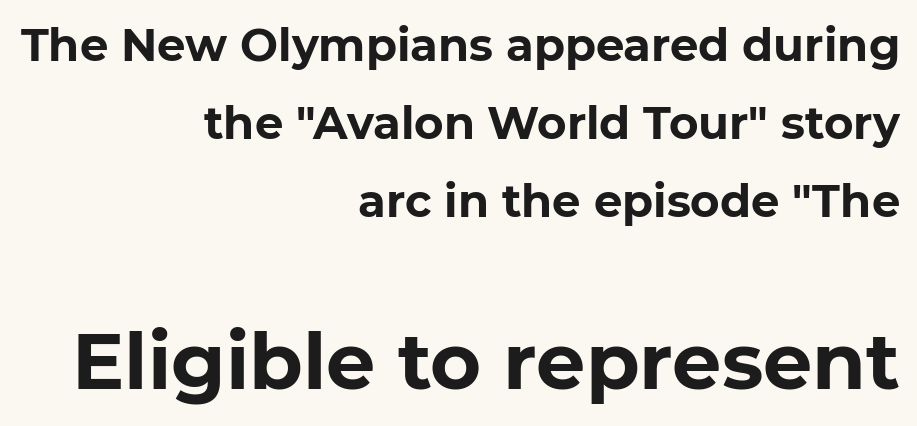
{"serif": "no", "bold": "yes", "weight": "bold", "width": "normal", "stroke_contrast": "low", "x_height": "medium", "monospaced": "no", "underline": "no", "align": "right", "line_spacing_ratio": 1.73, "letter_spacing": "normal", "letter_spacing_em": 0.0, "larger_block": "second", "size_ratio": 1.73, "glyph_px": 78}
